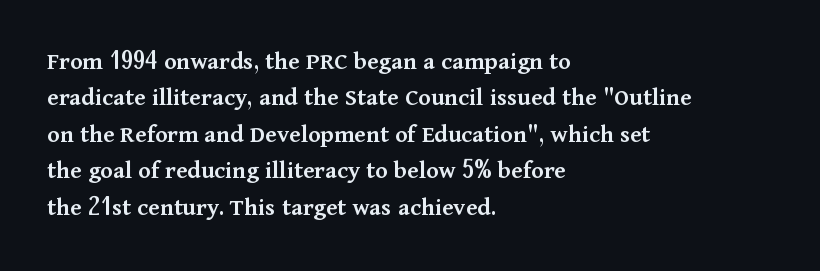
The image shows 26 px text type, upright; set left-aligned, normal line spacing (1.4x), normal letter spacing, not underlined.
